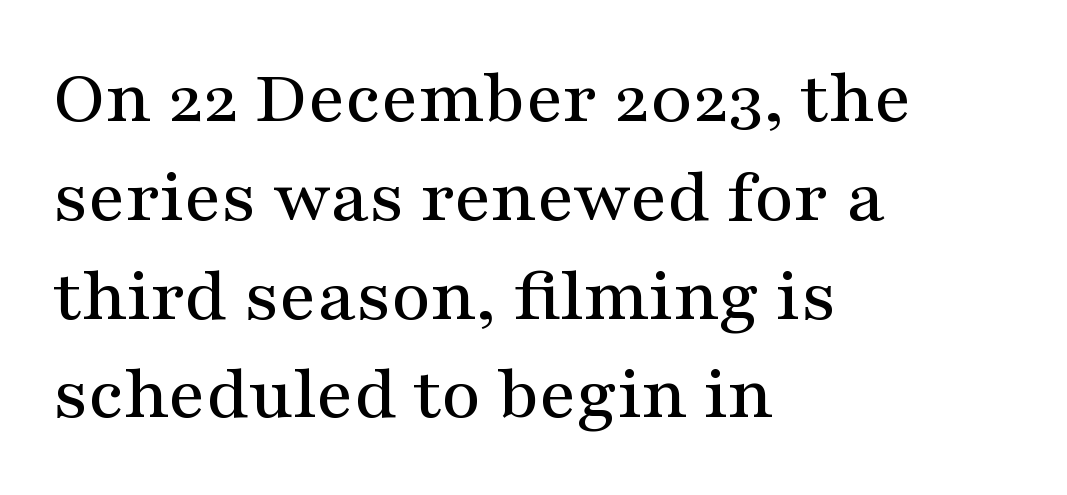
Q: Is the text italic (slanted)? A: No, it is upright.
Q: Is the typeface a serif or a sans-serif typeface? A: Serif.
Q: Is the text underlined? A: No.
Q: How is the paragraph aligned? A: Left-aligned.
Q: Is the spacing between letters normal or unusually wide? A: Normal.
Q: Is the spacing between lines tight, normal or loose? A: Normal.
Q: Width (condensed, normal, or wide)? A: Wide.
Q: Stroke contrast? A: Medium.
Q: x-height? A: Medium.
Q: Monospaced? A: No.
